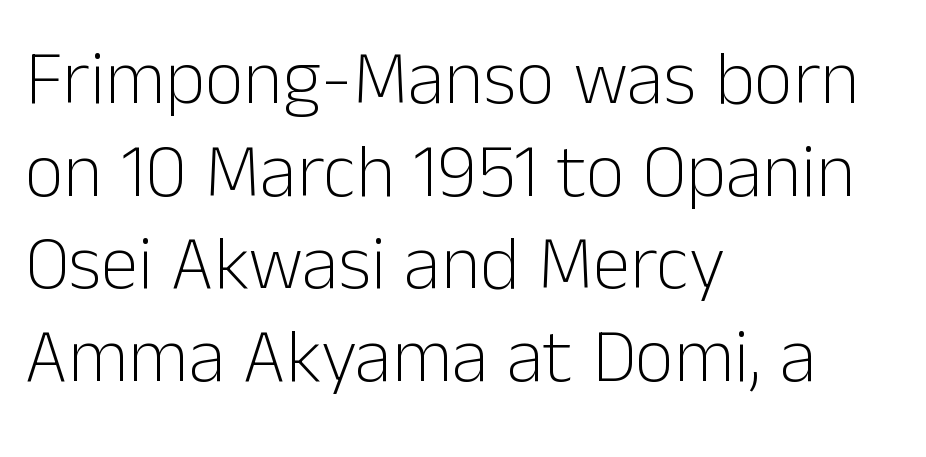
Q: Is the text bold? A: No.
Q: Is the text italic (slanted)? A: No, it is upright.
Q: Is the typeface a serif or a sans-serif typeface? A: Sans-serif.
Q: Is the text underlined? A: No.
Q: How is the paragraph aligned? A: Left-aligned.
Q: Is the spacing between letters normal or unusually wide? A: Normal.
Q: Width (condensed, normal, or wide)? A: Normal.
Q: Stroke contrast? A: Low.
Q: x-height? A: Medium.
Q: Monospaced? A: No.
